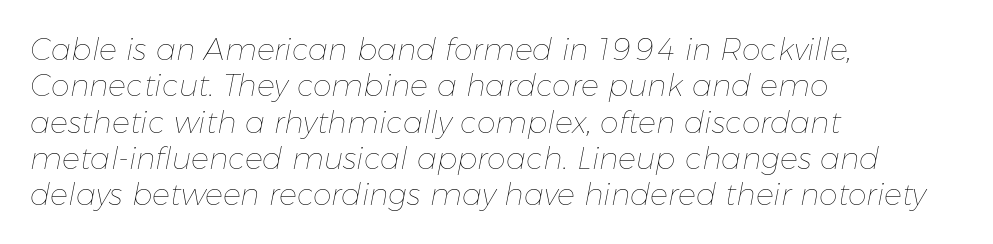
{"italic": "yes", "lean": "right", "slant_degrees": 11, "bold": "no", "weight": "thin", "width": "normal", "stroke_contrast": "low", "x_height": "medium", "monospaced": "no", "underline": "no", "align": "left", "line_spacing_ratio": 1.21, "letter_spacing": "normal", "letter_spacing_em": 0.0, "glyph_px": 30}
